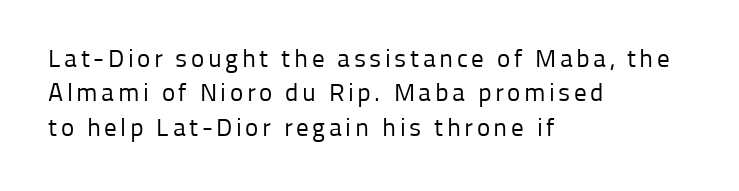
The lettering holds an erect, upright posture throughout. The face looks like a standard text weight, possibly lighter. The space directly below the letters is spotless. The leading is moderate, giving the passage an even texture. The lines in this sample share a left origin and differ only in where they stop.
